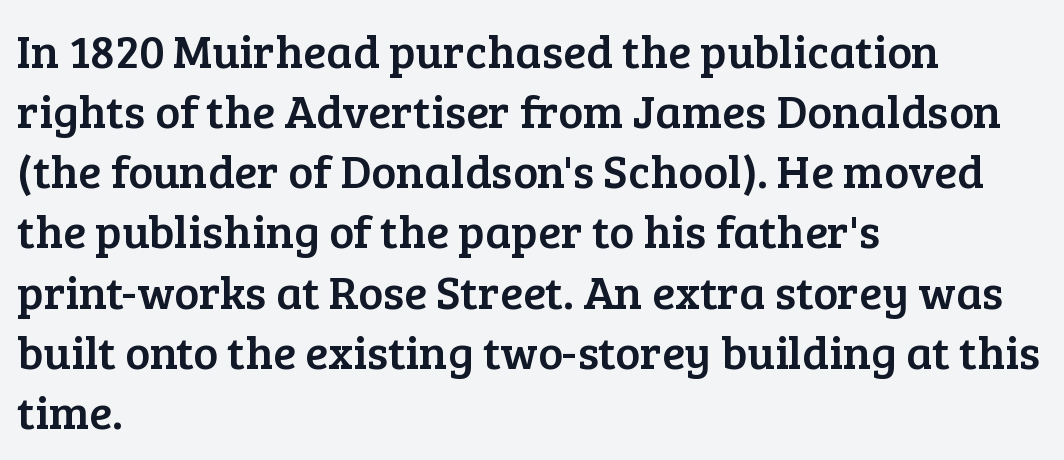
Every stem runs plumb, perpendicular to the baseline. Here the designer chose a conventional face with non-uniform glyph widths. The typesetter chose a ragged-right arrangement here. Honestly, the letter spacing is just normal — you wouldn't notice it. Regarding serifs, this sample has them.
